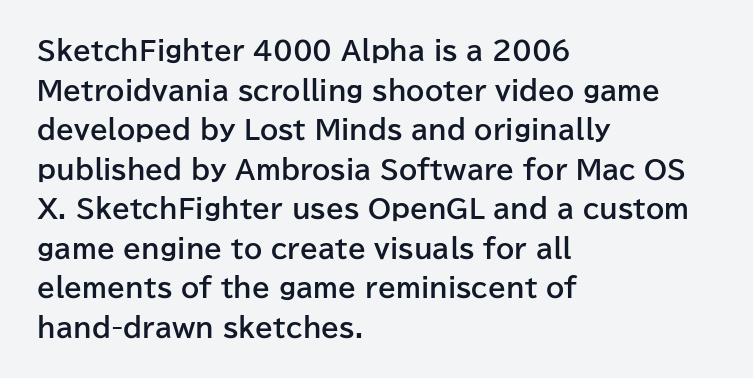
{"italic": "no", "bold": "yes", "underline": "no", "align": "left", "line_spacing": "normal", "line_spacing_ratio": 1.52, "letter_spacing": "normal", "letter_spacing_em": 0.0, "glyph_px": 26}
